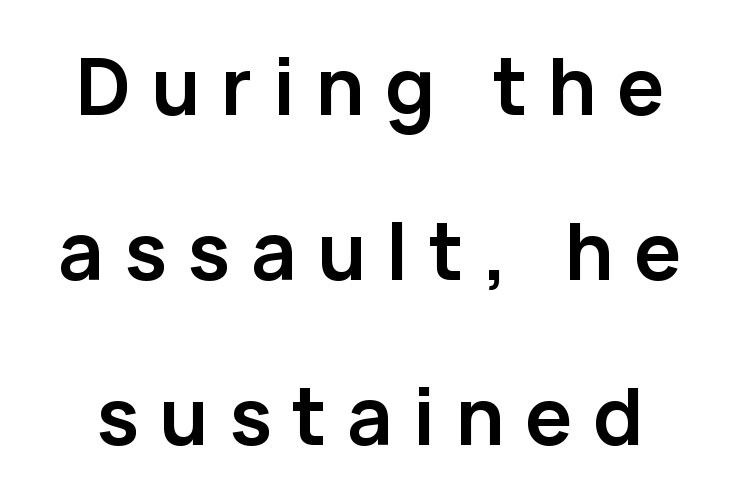
{"serif": "no", "italic": "no", "bold": "yes", "weight": "semibold", "width": "normal", "stroke_contrast": "low", "x_height": "medium", "monospaced": "no", "underline": "no", "line_spacing": "loose", "line_spacing_ratio": 2.09, "letter_spacing": "wide", "letter_spacing_em": 0.26, "glyph_px": 79}
